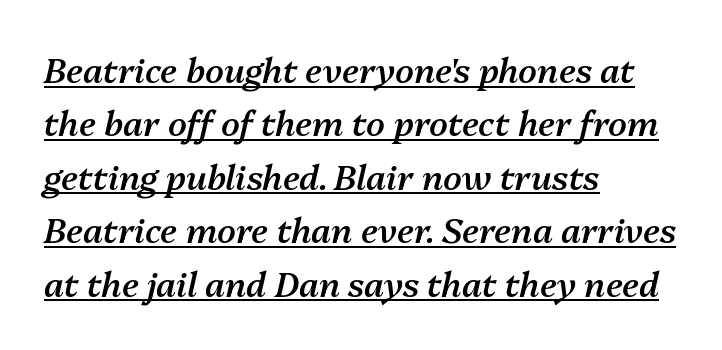
A normal amount of white space separates one row of letters from the next. Between one letter and the next there's only the usual sliver of space. Rendered with sloped, italic letterforms. These lines are rendered in a variable-pitch font.
